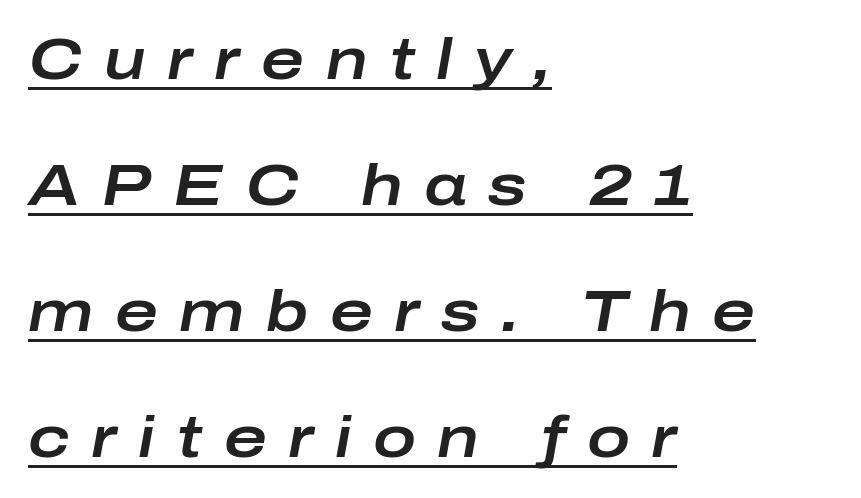
{"italic": "yes", "lean": "right", "slant_degrees": 10, "width": "wide", "stroke_contrast": "low", "x_height": "medium", "monospaced": "no", "underline": "yes", "align": "left", "line_spacing": "loose", "line_spacing_ratio": 2.17, "letter_spacing": "wide", "letter_spacing_em": 0.37, "glyph_px": 58}
